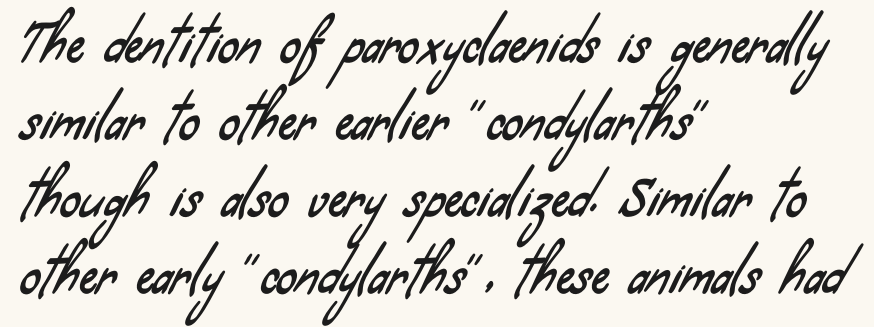
The image shows 50 px condensed sans-serif type; set left-aligned, normal line spacing (1.54x), normal letter spacing, not underlined; low stroke contrast and a small x-height.
